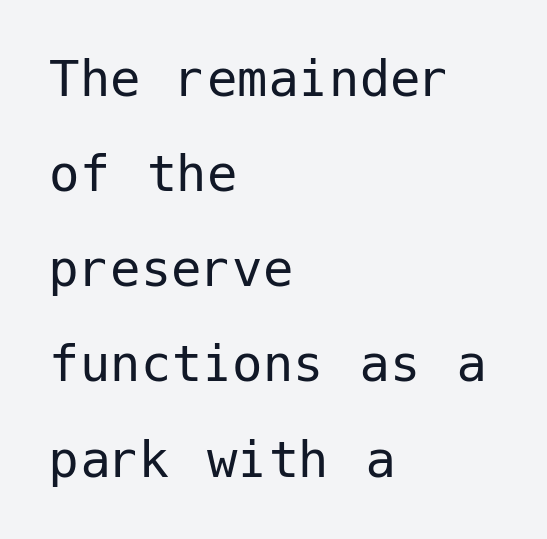
Q: Is the text bold? A: No.
Q: Is the text italic (slanted)? A: No, it is upright.
Q: Is the typeface a serif or a sans-serif typeface? A: Sans-serif.
Q: Is the text underlined? A: No.
Q: How is the paragraph aligned? A: Left-aligned.
Q: Is the spacing between letters normal or unusually wide? A: Normal.
Q: Is the spacing between lines tight, normal or loose? A: Normal.
Q: Width (condensed, normal, or wide)? A: Normal.
Q: Stroke contrast? A: Low.
Q: x-height? A: Medium.
